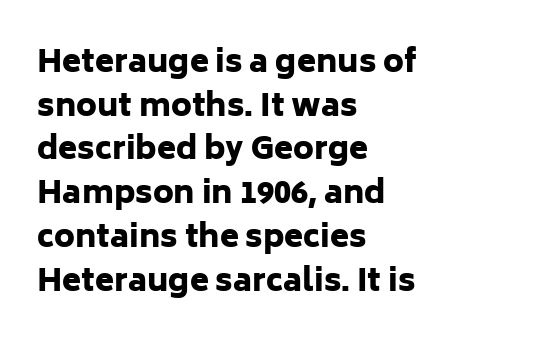
{"serif": "no", "italic": "no", "bold": "yes", "weight": "heavy", "width": "normal", "stroke_contrast": "low", "x_height": "medium", "monospaced": "no", "underline": "no", "align": "left", "line_spacing": "normal", "line_spacing_ratio": 1.41, "letter_spacing": "normal", "letter_spacing_em": 0.0, "glyph_px": 31}
